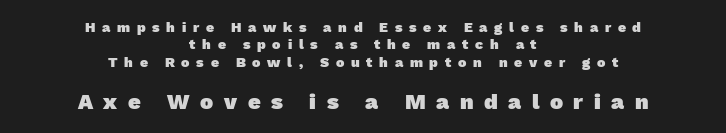
In terms of weight, the rendering is a true, heavy bold. Plain, unruled lines of type. The paragraph has two soft edges and a firm central axis. Which of the two is more prominent by size? The second, at the bottom. Loose tracking; the words dissolve into strings of separated letters.
